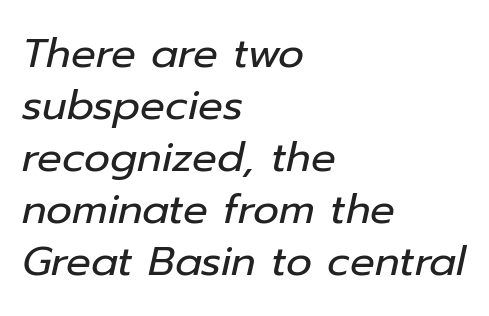
Q: Is the text bold? A: No.
Q: Is the text italic (slanted)? A: Yes, it leans right by about 12 degrees.
Q: Is the text underlined? A: No.
Q: How is the paragraph aligned? A: Left-aligned.
Q: Is the spacing between letters normal or unusually wide? A: Normal.
Q: Is the spacing between lines tight, normal or loose? A: Normal.
Q: Width (condensed, normal, or wide)? A: Normal.
Q: Stroke contrast? A: Low.
Q: x-height? A: Medium.
Q: Monospaced? A: No.
